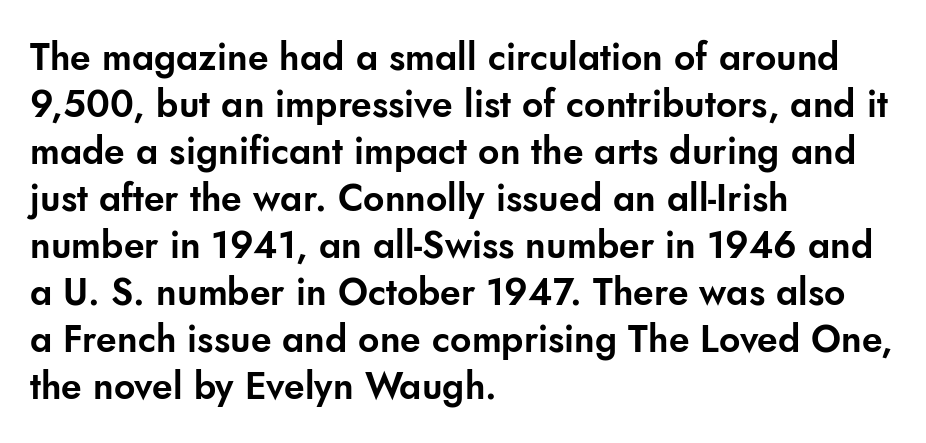
Q: Is the text italic (slanted)? A: No, it is upright.
Q: Is the typeface a serif or a sans-serif typeface? A: Sans-serif.
Q: Is the text underlined? A: No.
Q: How is the paragraph aligned? A: Left-aligned.
Q: Is the spacing between letters normal or unusually wide? A: Normal.
Q: Is the spacing between lines tight, normal or loose? A: Normal.
Q: Width (condensed, normal, or wide)? A: Normal.
Q: Stroke contrast? A: Low.
Q: x-height? A: Small.
Q: Monospaced? A: No.
